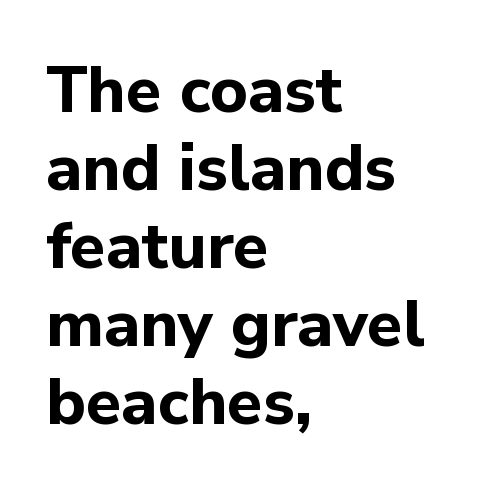
{"serif": "no", "italic": "no", "bold": "yes", "weight": "bold", "width": "normal", "stroke_contrast": "low", "x_height": "medium", "monospaced": "no", "underline": "no", "align": "left", "line_spacing_ratio": 1.2, "letter_spacing": "normal", "letter_spacing_em": 0.0, "glyph_px": 65}
